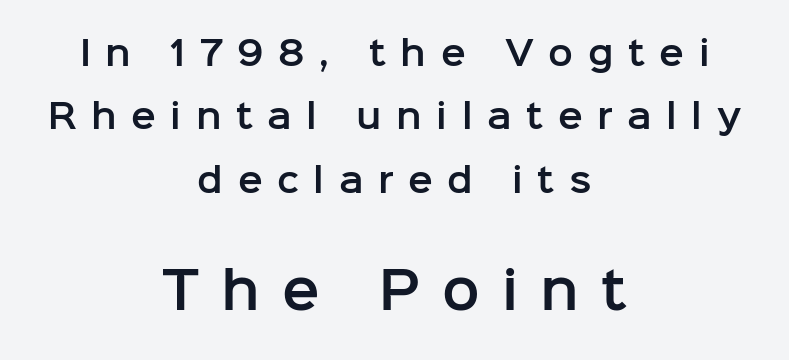
{"serif": "no", "italic": "no", "width": "normal", "stroke_contrast": "low", "x_height": "medium", "monospaced": "no", "underline": "no", "align": "center", "line_spacing": "loose", "line_spacing_ratio": 1.92, "letter_spacing": "wide", "letter_spacing_em": 0.44, "larger_block": "second", "size_ratio": 1.52, "glyph_px": 50}
